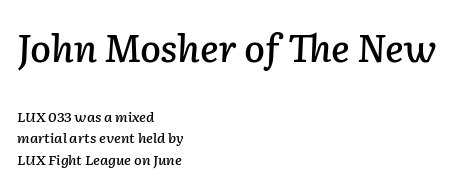
The image shows 38 px text type, italic (leaning right); set left-aligned, normal line spacing (1.52x), normal letter spacing, not underlined; the first (top) block is 2.71x larger; low stroke contrast and a medium x-height.
